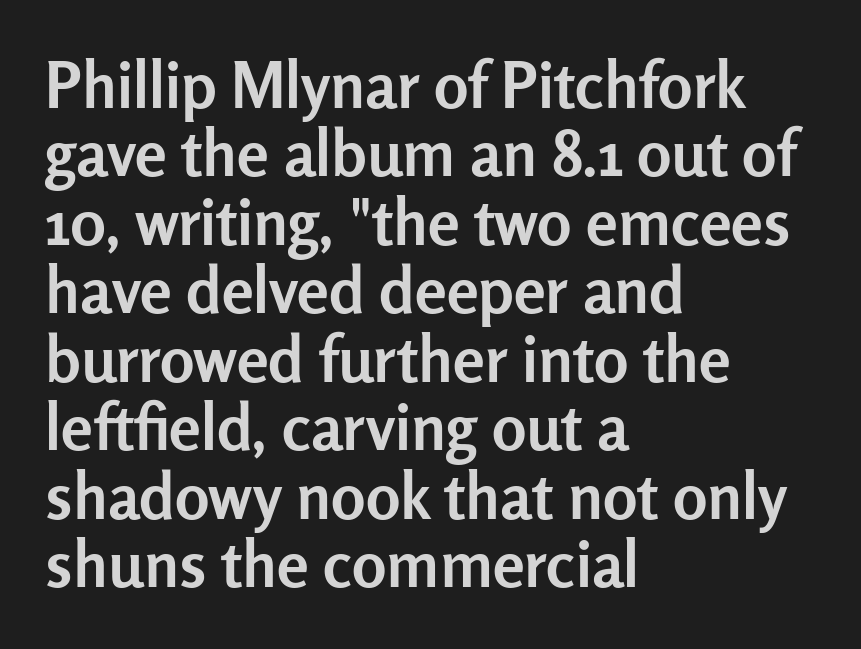
Q: Is the text bold? A: Yes.
Q: Is the text italic (slanted)? A: No, it is upright.
Q: Is the typeface a serif or a sans-serif typeface? A: Sans-serif.
Q: Is the text underlined? A: No.
Q: How is the paragraph aligned? A: Left-aligned.
Q: Is the spacing between letters normal or unusually wide? A: Normal.
Q: Is the spacing between lines tight, normal or loose? A: Tight.
Q: Width (condensed, normal, or wide)? A: Normal.
Q: Stroke contrast? A: Low.
Q: x-height? A: Medium.
Q: Monospaced? A: No.
